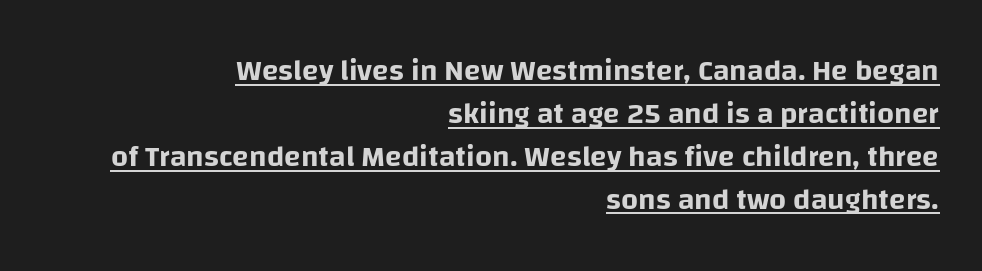
The image shows 30 px sans-serif type, upright; set right-aligned, normal line spacing (1.43x), normal letter spacing, underlined; low stroke contrast and a large x-height.
